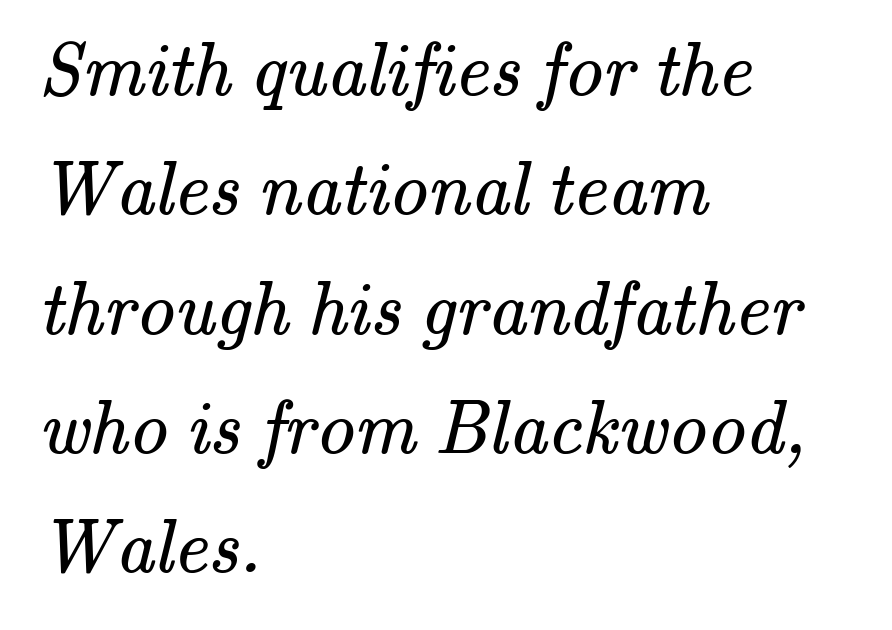
Q: Is the text bold? A: No.
Q: Is the typeface a serif or a sans-serif typeface? A: Serif.
Q: Is the text underlined? A: No.
Q: How is the paragraph aligned? A: Left-aligned.
Q: Is the spacing between letters normal or unusually wide? A: Normal.
Q: Is the spacing between lines tight, normal or loose? A: Normal.
Q: Width (condensed, normal, or wide)? A: Normal.
Q: Stroke contrast? A: Medium.
Q: x-height? A: Small.
Q: Monospaced? A: No.
